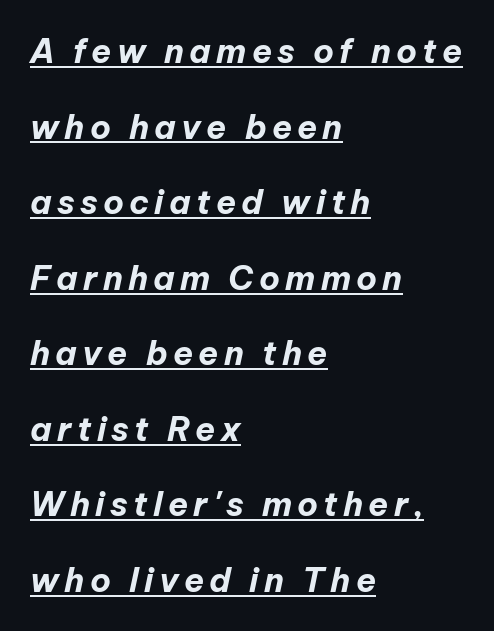
The image shows 33 px bold type, italic (leaning right); set left-aligned, loose line spacing (2.29x), underlined; low stroke contrast and a medium x-height.
